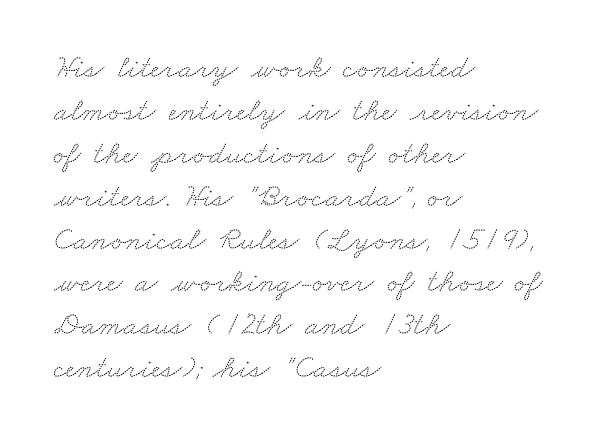
The image shows 33 px wide serif type; set left-aligned, normal line spacing (1.3x), normal letter spacing, not underlined; medium stroke contrast and a small x-height.
